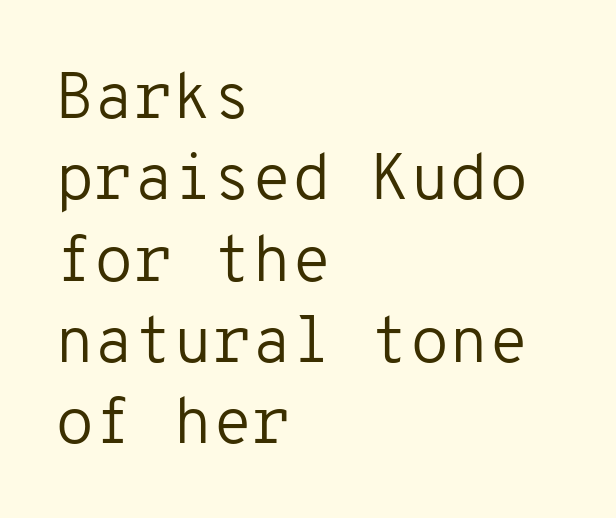
{"serif": "no", "italic": "no", "bold": "no", "weight": "regular", "width": "normal", "stroke_contrast": "low", "x_height": "medium", "monospaced": "yes", "underline": "no", "align": "left", "line_spacing": "normal", "line_spacing_ratio": 1.27, "letter_spacing": "normal", "letter_spacing_em": 0.0, "glyph_px": 64}
